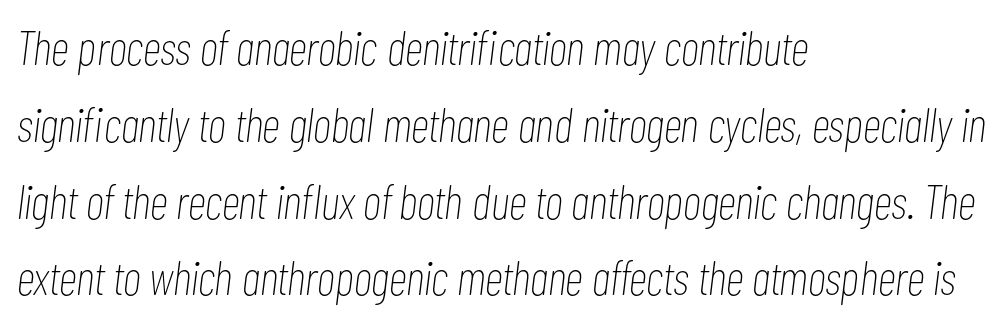
{"italic": "yes", "lean": "right", "slant_degrees": 7, "bold": "no", "weight": "thin", "width": "condensed", "stroke_contrast": "low", "x_height": "medium", "monospaced": "no", "underline": "no", "align": "left", "line_spacing": "normal", "line_spacing_ratio": 1.6, "letter_spacing": "normal", "letter_spacing_em": 0.0, "glyph_px": 48}
